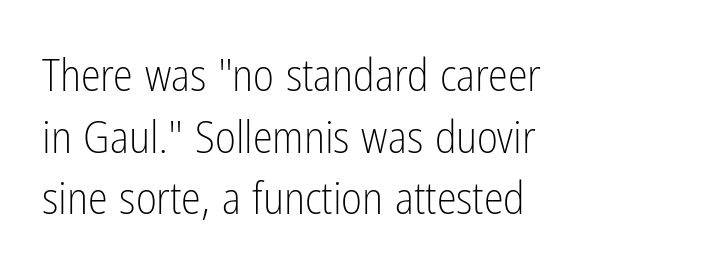
{"serif": "no", "italic": "no", "bold": "no", "weight": "light", "width": "condensed", "stroke_contrast": "low", "x_height": "medium", "monospaced": "no", "underline": "no", "align": "left", "line_spacing": "normal", "line_spacing_ratio": 1.37, "letter_spacing": "normal", "letter_spacing_em": 0.0, "glyph_px": 45}
